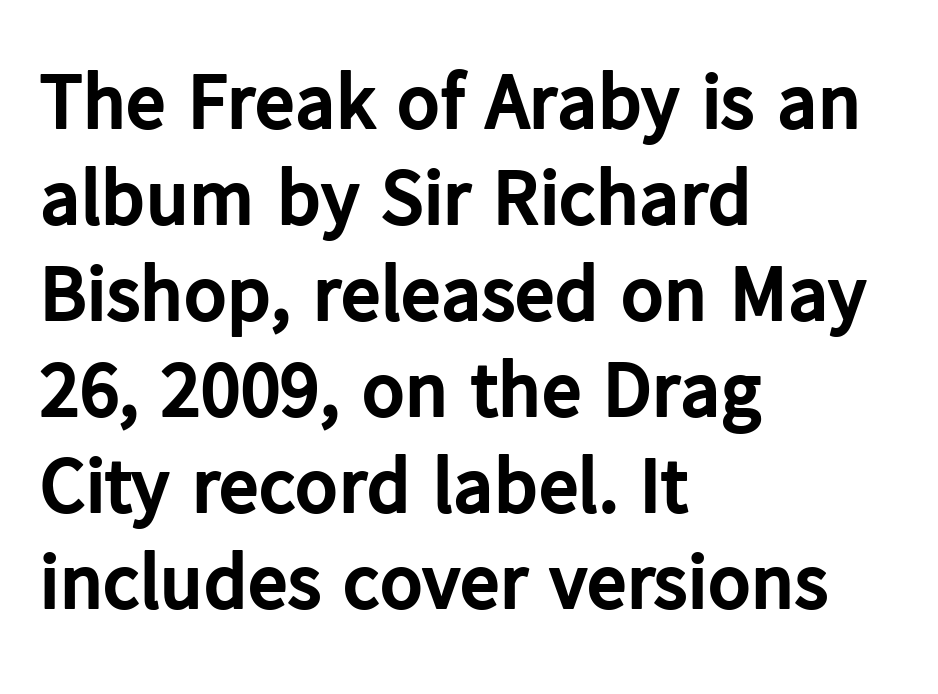
The image shows 80 px bold sans-serif type, upright; set left-aligned, line spacing 1.2x, normal letter spacing, not underlined; low stroke contrast and a medium x-height.
